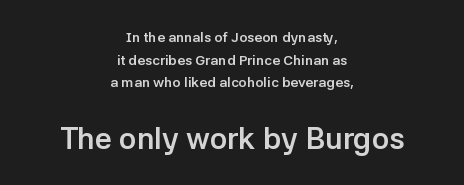
What weight is shown? A full bold with thick strokes. The rendering keeps characters at their native spacing. Proportional: the letters do not fall into vertical columns. What kind of face is this? One without serifs — a sans.
